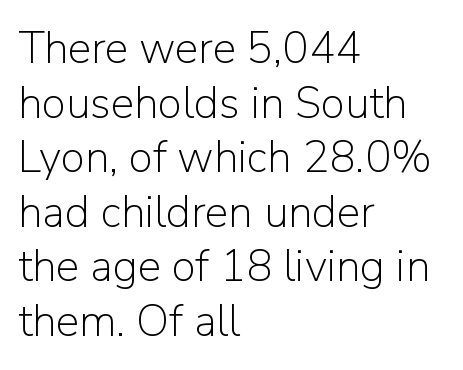
{"serif": "no", "italic": "no", "bold": "no", "weight": "light", "width": "normal", "stroke_contrast": "low", "x_height": "medium", "monospaced": "no", "underline": "no", "align": "left", "line_spacing_ratio": 1.24, "letter_spacing": "normal", "letter_spacing_em": 0.0, "glyph_px": 44}
